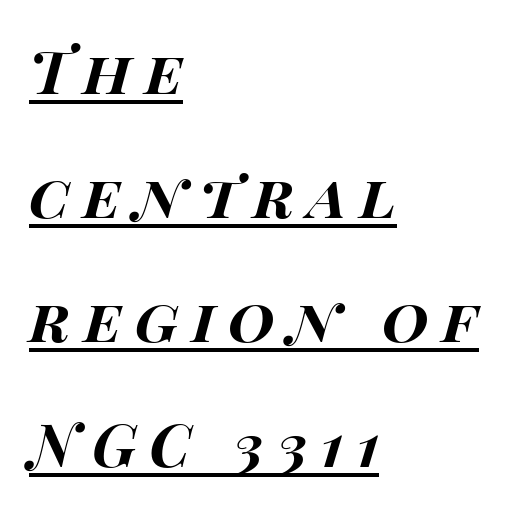
{"italic": "yes", "lean": "right", "slant_degrees": 15, "bold": "yes", "weight": "bold", "width": "wide", "stroke_contrast": "high", "x_height": "large", "monospaced": "no", "underline": "yes", "align": "left", "line_spacing": "loose", "line_spacing_ratio": 2.07, "letter_spacing": "wide", "letter_spacing_em": 0.22, "glyph_px": 60}
